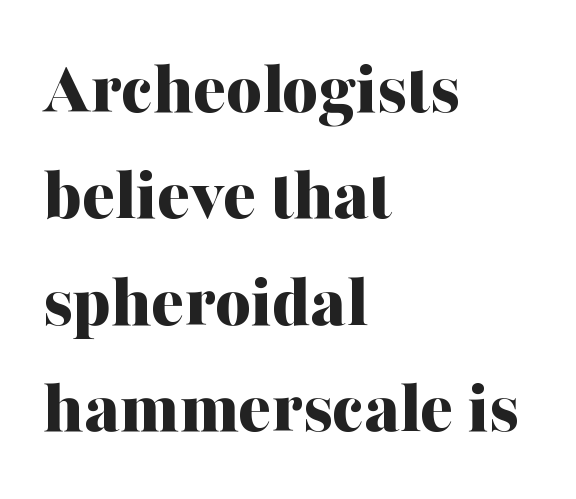
The leading is moderate, giving the passage an even texture. The text block is weighted toward the left margin, trailing off unevenly rightward. This sample has the flowing, uneven cadence of proportional lettering. Heavy, bold letterforms. Yep, those are serifs on the letters. Compared with typical body copy, the letter spacing here is the same.
